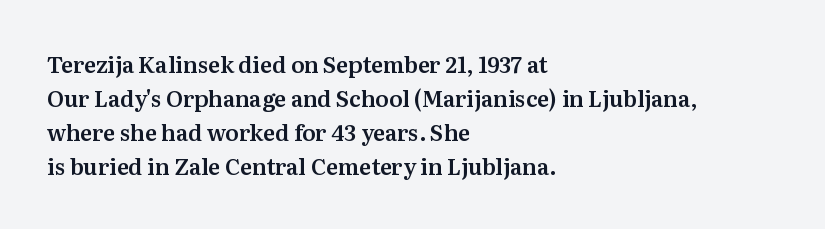
{"italic": "no", "underline": "no", "align": "left", "line_spacing": "normal", "line_spacing_ratio": 1.54, "letter_spacing": "normal", "letter_spacing_em": 0.0, "glyph_px": 22}
